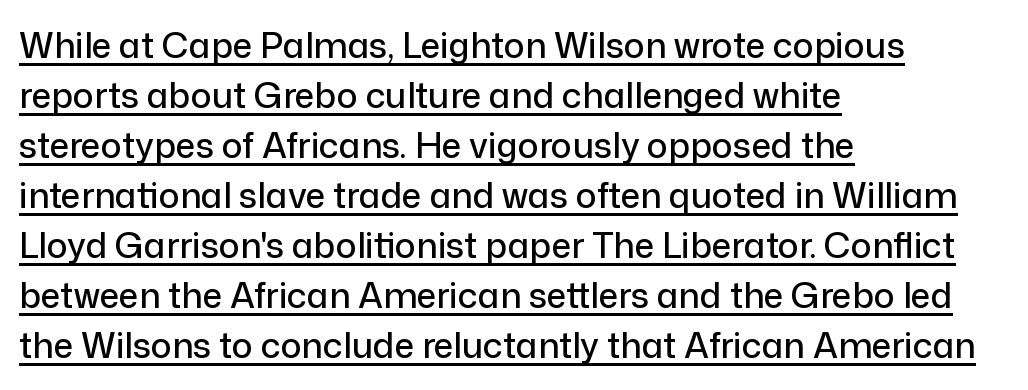
{"serif": "no", "italic": "no", "width": "normal", "stroke_contrast": "low", "x_height": "medium", "monospaced": "no", "underline": "yes", "align": "left", "line_spacing": "normal", "line_spacing_ratio": 1.43, "letter_spacing": "normal", "letter_spacing_em": 0.0, "glyph_px": 35}
